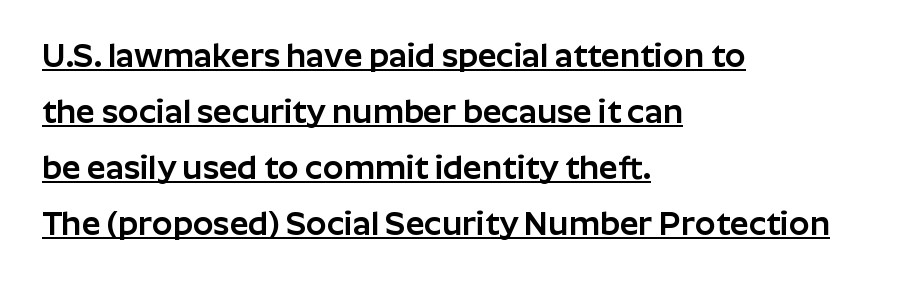
Q: Is the text italic (slanted)? A: No, it is upright.
Q: Is the typeface a serif or a sans-serif typeface? A: Sans-serif.
Q: Is the text underlined? A: Yes.
Q: How is the paragraph aligned? A: Left-aligned.
Q: Is the spacing between letters normal or unusually wide? A: Normal.
Q: Is the spacing between lines tight, normal or loose? A: Normal.
Q: Width (condensed, normal, or wide)? A: Normal.
Q: Stroke contrast? A: Low.
Q: x-height? A: Medium.
Q: Monospaced? A: No.
